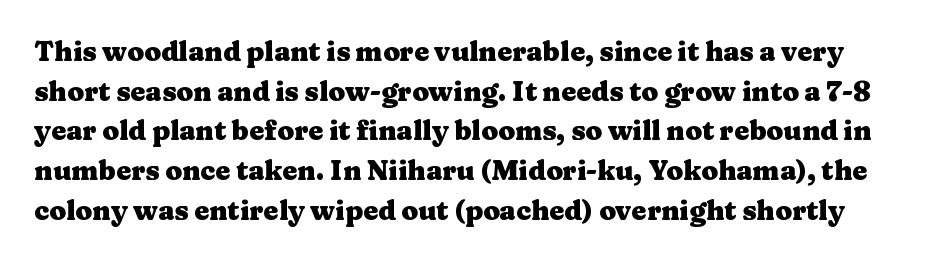
The image shows 27 px bold type, upright; set normal line spacing (1.47x), normal letter spacing, not underlined.
